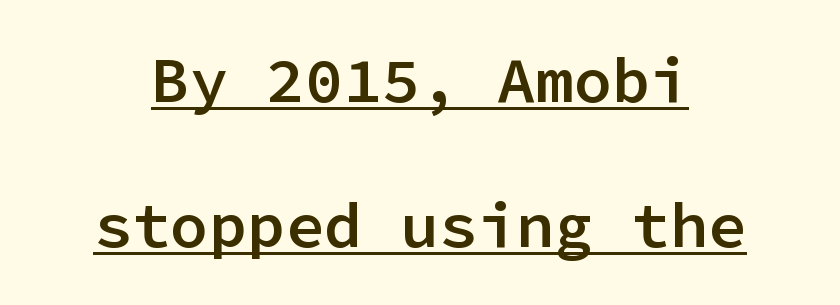
Q: Is the text bold? A: Semi-bold.
Q: Is the text italic (slanted)? A: No, it is upright.
Q: Is the typeface a serif or a sans-serif typeface? A: Sans-serif.
Q: Is the text underlined? A: Yes.
Q: Is the spacing between letters normal or unusually wide? A: Normal.
Q: Is the spacing between lines tight, normal or loose? A: Loose.
Q: Width (condensed, normal, or wide)? A: Normal.
Q: Stroke contrast? A: Low.
Q: x-height? A: Medium.
Q: Monospaced? A: Yes.
